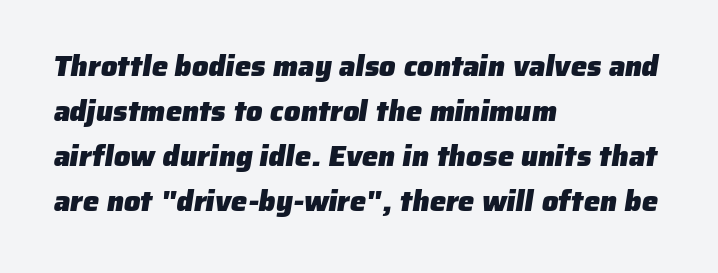
These lines stack with their left ends in a neat column. Baseline-to-baseline distance is the conventional proportion of letter height. Its strokes are broad and dark, the hallmark of bold type. The zone under the glyphs is completely vacant.
